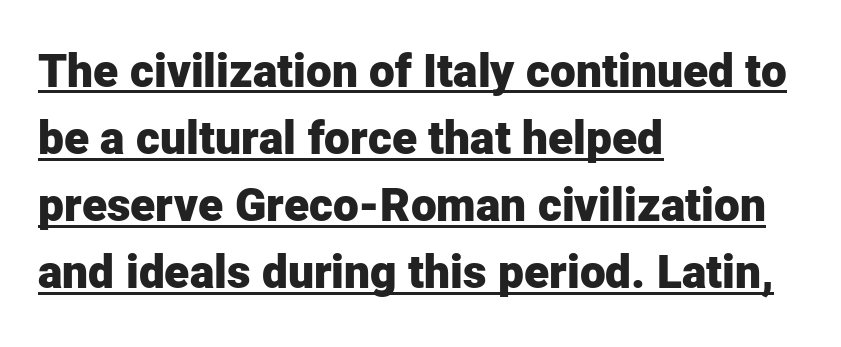
The image shows 46 px heavy sans-serif type, upright; set left-aligned, normal line spacing (1.46x), normal letter spacing, underlined; low stroke contrast and a medium x-height.
